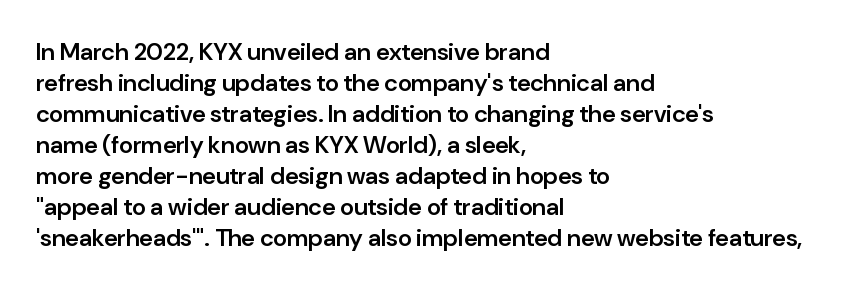
The strip under each line holds only bare page. Default kerning and tracking; the words read as compact shapes. This is the regular roman posture of the typeface. Regular leading. One-word summary of the alignment: left.
